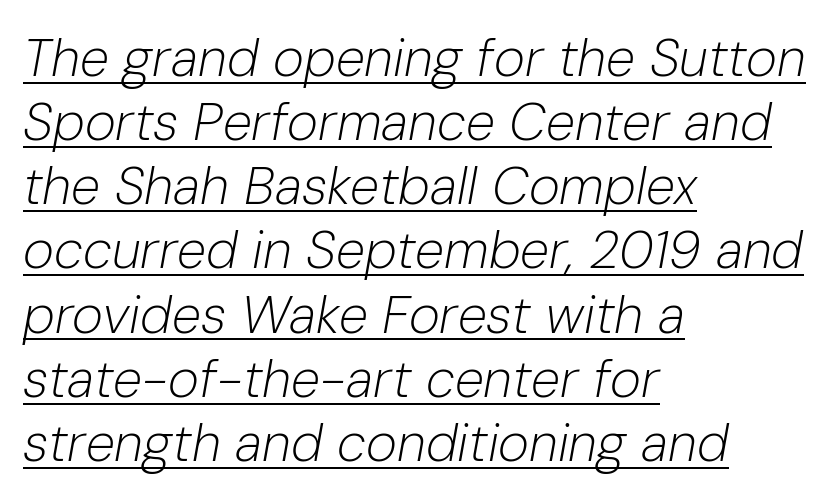
The image shows 53 px light type, italic (leaning right); set left-aligned, line spacing 1.21x, normal letter spacing, underlined; low stroke contrast and a medium x-height.
